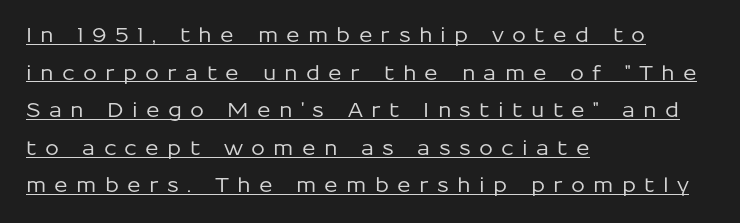
The image shows 20 px text type, upright; set left-aligned, line spacing 1.88x, unusually wide letter spacing (+0.41 em), underlined.
